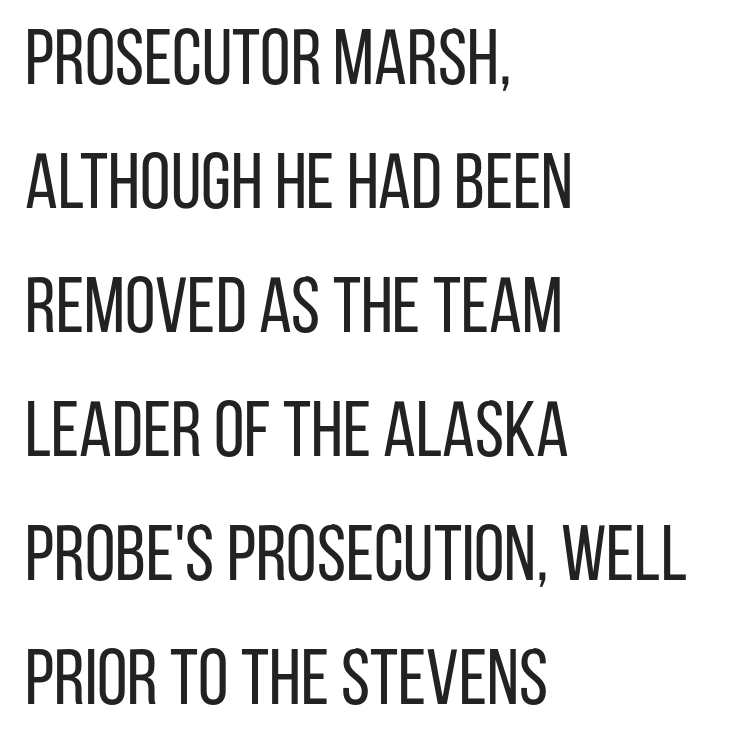
{"serif": "no", "italic": "no", "bold": "no", "weight": "regular", "width": "condensed", "stroke_contrast": "low", "x_height": "large", "monospaced": "no", "underline": "no", "align": "left", "line_spacing": "normal", "line_spacing_ratio": 1.59, "letter_spacing": "normal", "letter_spacing_em": 0.0, "glyph_px": 78}
